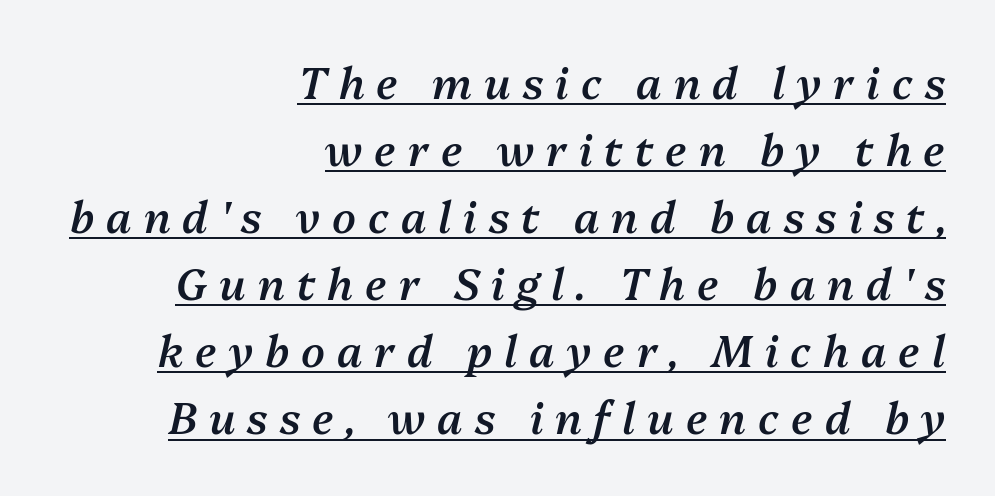
The image shows 43 px semibold type, italic (leaning right); set right-aligned, normal line spacing (1.56x), unusually wide letter spacing (+0.28 em), underlined; medium stroke contrast and a medium x-height.
